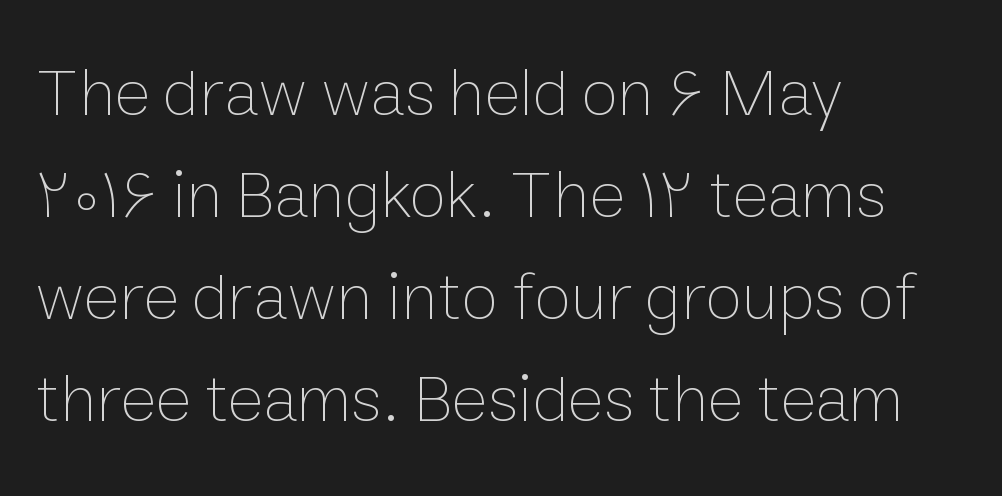
Q: Is the text bold? A: No.
Q: Is the text italic (slanted)? A: No, it is upright.
Q: Is the text underlined? A: No.
Q: How is the paragraph aligned? A: Left-aligned.
Q: Is the spacing between letters normal or unusually wide? A: Normal.
Q: Is the spacing between lines tight, normal or loose? A: Normal.
Q: Width (condensed, normal, or wide)? A: Normal.
Q: Stroke contrast? A: Low.
Q: x-height? A: Medium.
Q: Monospaced? A: No.
